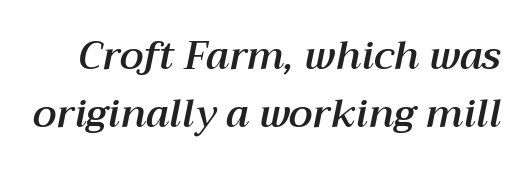
The image shows 39 px text type, italic (leaning right); set normal line spacing (1.48x), normal letter spacing, not underlined; medium stroke contrast and a medium x-height.
